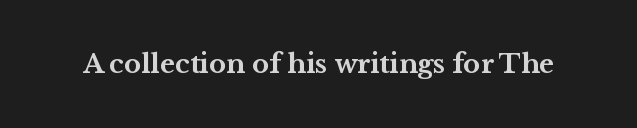
Q: Is the text bold? A: Yes.
Q: Is the text italic (slanted)? A: No, it is upright.
Q: Is the text underlined? A: No.
Q: Is the spacing between letters normal or unusually wide? A: Normal.
